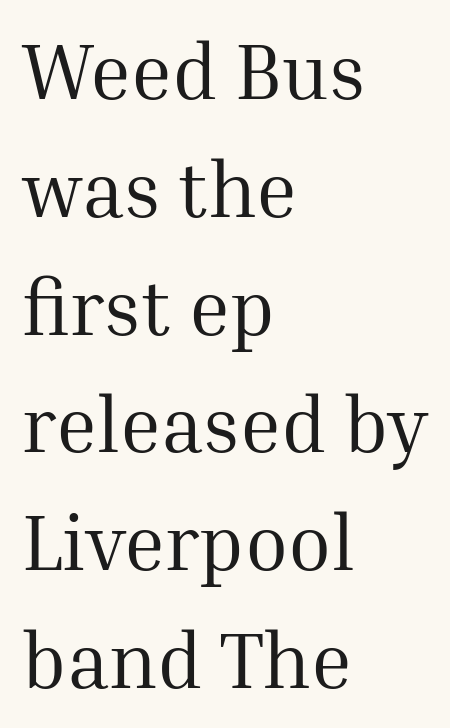
{"serif": "yes", "italic": "no", "bold": "no", "weight": "regular", "width": "normal", "stroke_contrast": "medium", "x_height": "medium", "monospaced": "no", "underline": "no", "align": "left", "line_spacing": "normal", "line_spacing_ratio": 1.51, "letter_spacing": "normal", "letter_spacing_em": 0.0, "glyph_px": 78}
